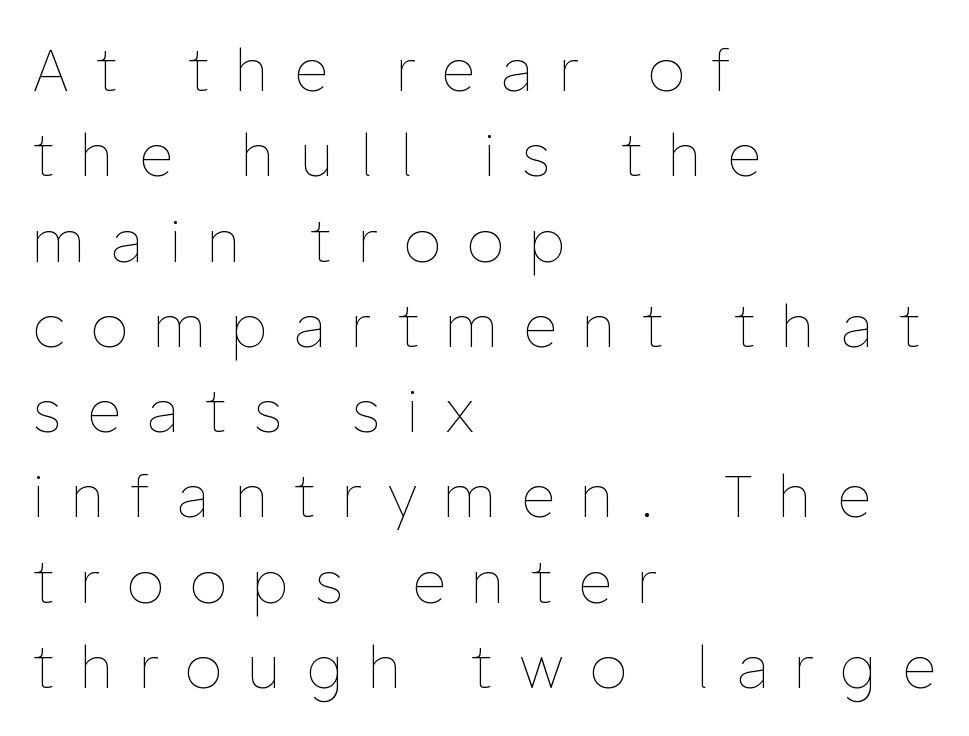
The image shows 58 px thin type, upright; set left-aligned, normal line spacing (1.47x), unusually wide letter spacing (+0.47 em), not underlined; low stroke contrast and a medium x-height.
